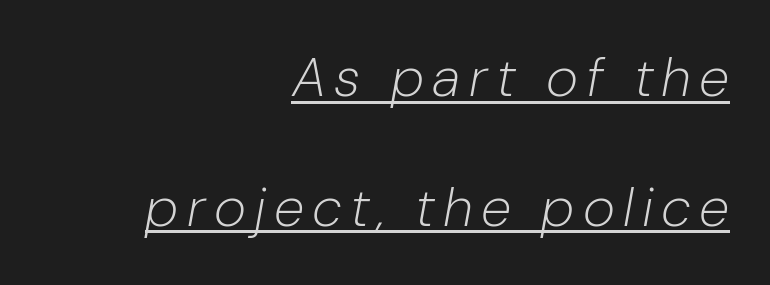
Q: Is the text bold? A: No.
Q: Is the text italic (slanted)? A: Yes, it leans right by about 10 degrees.
Q: Is the text underlined? A: Yes.
Q: How is the paragraph aligned? A: Right-aligned.
Q: Is the spacing between lines tight, normal or loose? A: Loose.
Q: Width (condensed, normal, or wide)? A: Normal.
Q: Stroke contrast? A: Low.
Q: x-height? A: Medium.
Q: Monospaced? A: No.
